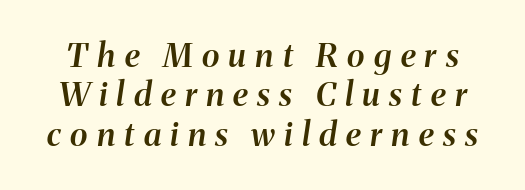
{"italic": "yes", "lean": "right", "slant_degrees": 8, "bold": "semi", "weight": "semibold", "width": "normal", "stroke_contrast": "medium", "x_height": "medium", "monospaced": "no", "underline": "no", "line_spacing_ratio": 1.19, "letter_spacing": "wide", "letter_spacing_em": 0.28, "glyph_px": 33}
